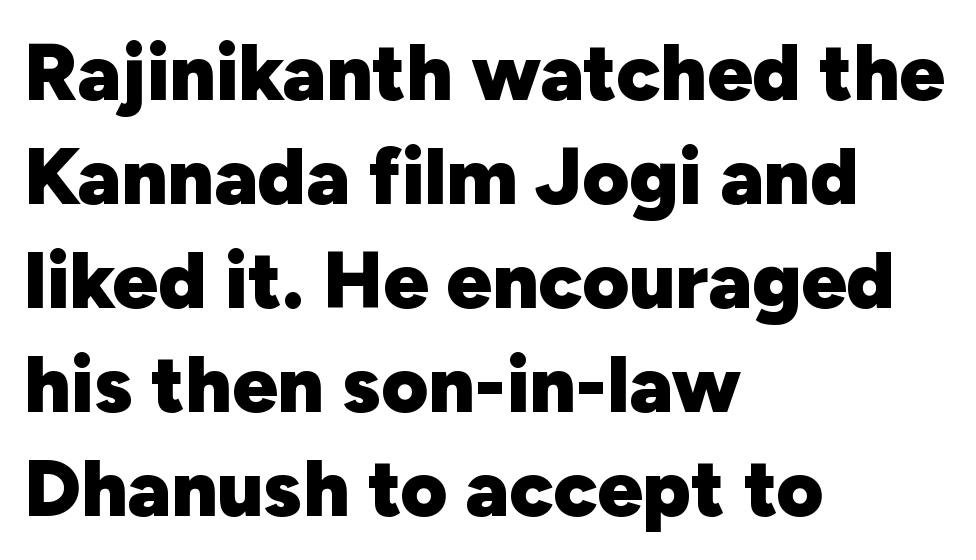
The image shows 80 px heavy sans-serif type, upright; set left-aligned, normal line spacing (1.3x), normal letter spacing, not underlined; low stroke contrast and a medium x-height.
